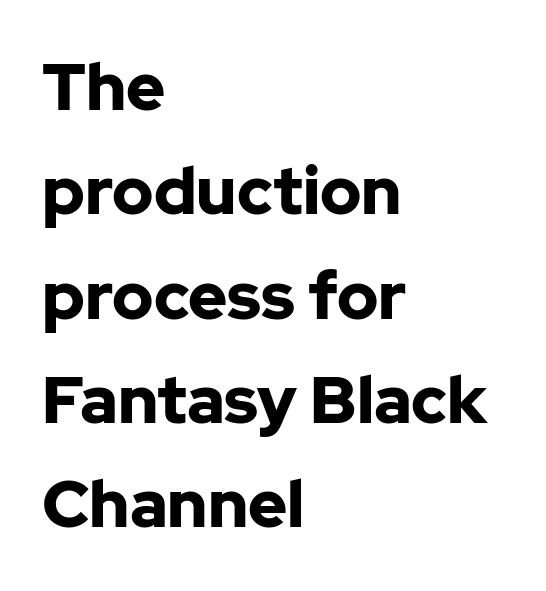
The face used here is proportionally spaced, like ordinary book or web type. Grotesque or geometric, the face here clearly has no serifs. The rows are spaced the way most documents space them. Ordinary non-slanted type is in use. The line texture is even and compact thanks to regular tracking. Any mark beneath the type? The region is blank.
